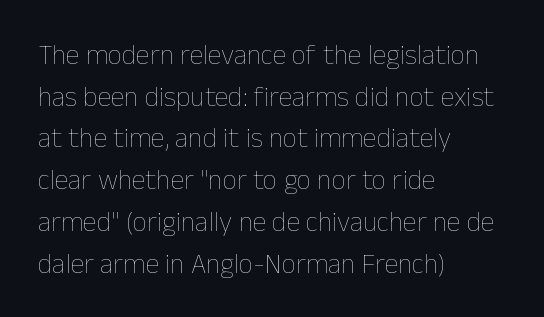
Leftover space on each line is placed entirely after the last word. Inter-character spacing is left at the font's built-in metrics. The designer left line spacing at the default. The font's upright variant was chosen for this text. The strip under each line holds only bare page.
